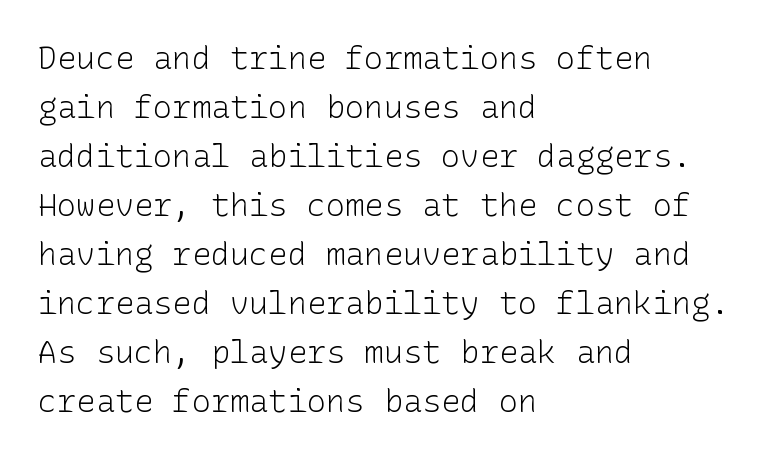
Observe the ordinary spacing: letters are neighbours, not strangers. The strip under each line holds only bare page. The rendering anchors every line to the left-hand side. Each new line begins a customary step beneath the previous one.
